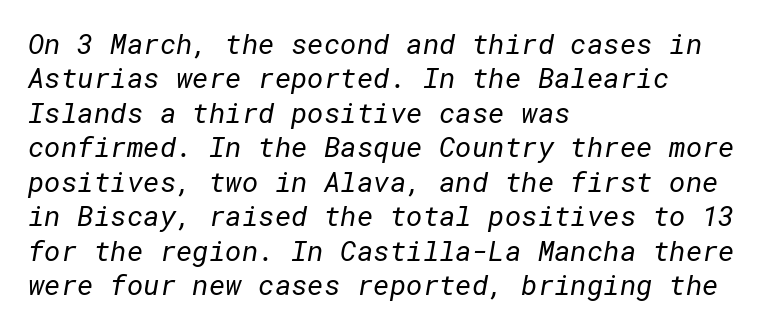
Q: Is the text bold? A: No.
Q: Is the typeface a serif or a sans-serif typeface? A: Sans-serif.
Q: Is the text underlined? A: No.
Q: How is the paragraph aligned? A: Left-aligned.
Q: Is the spacing between letters normal or unusually wide? A: Normal.
Q: Width (condensed, normal, or wide)? A: Normal.
Q: Stroke contrast? A: Low.
Q: x-height? A: Medium.
